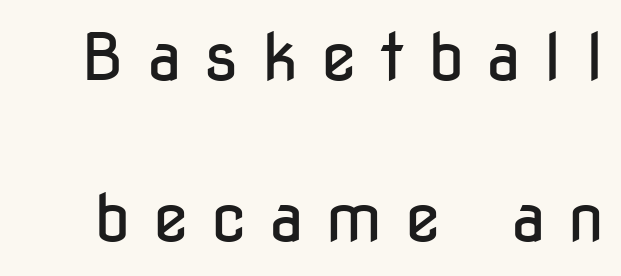
Between one letter and the next there's a generous, obvious gap. Each new line begins a long way beneath the previous one. The letters advance in unequal steps, a hallmark of proportional type. Are there feet on the stems? There aren't — it's a sans.
